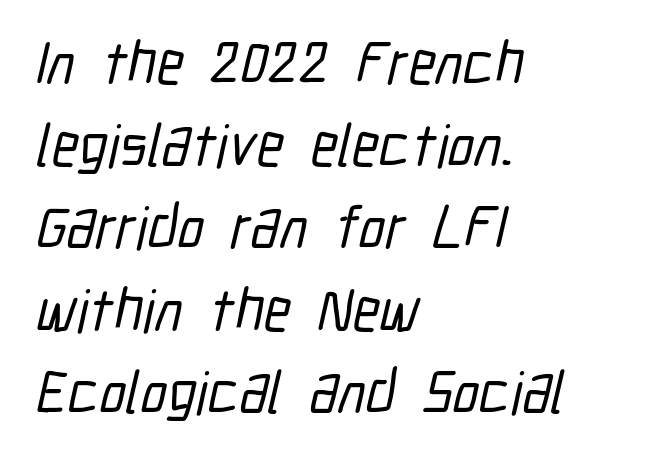
Q: Is the typeface a serif or a sans-serif typeface? A: Sans-serif.
Q: Is the text underlined? A: No.
Q: How is the paragraph aligned? A: Left-aligned.
Q: Is the spacing between letters normal or unusually wide? A: Normal.
Q: Is the spacing between lines tight, normal or loose? A: Normal.
Q: Width (condensed, normal, or wide)? A: Condensed.
Q: Stroke contrast? A: Low.
Q: x-height? A: Medium.
Q: Monospaced? A: No.
